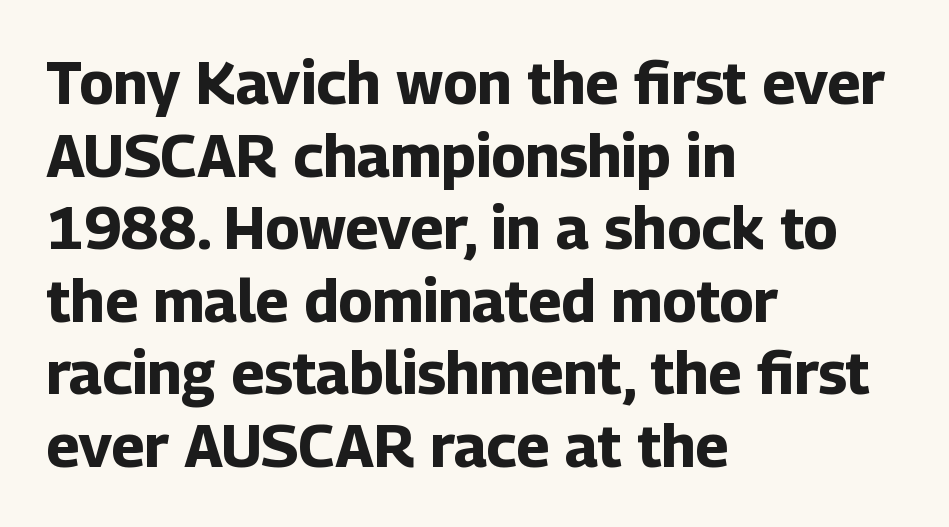
{"serif": "no", "italic": "no", "bold": "yes", "weight": "bold", "width": "normal", "stroke_contrast": "low", "x_height": "medium", "monospaced": "no", "underline": "no", "align": "left", "line_spacing_ratio": 1.23, "letter_spacing": "normal", "letter_spacing_em": 0.0, "glyph_px": 59}
